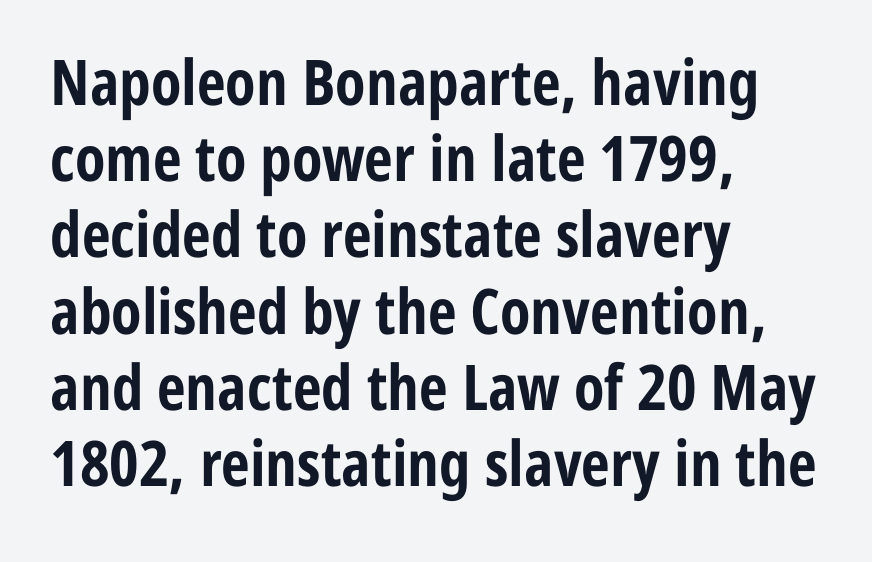
You could call the tracking neutral — neither tight nor loose. A typesetter would mark this as roman, not italic. The designer went with a sans here, leaving each stem footless. The words here are not underlined.
